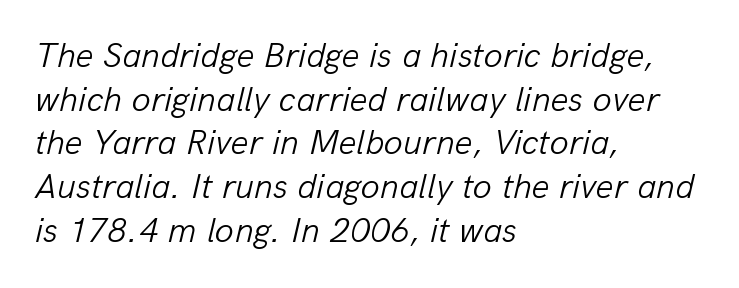
{"italic": "yes", "lean": "right", "slant_degrees": 13, "bold": "no", "weight": "light", "width": "normal", "stroke_contrast": "low", "x_height": "medium", "monospaced": "no", "underline": "no", "align": "left", "line_spacing": "normal", "line_spacing_ratio": 1.25, "letter_spacing": "normal", "letter_spacing_em": 0.0, "glyph_px": 35}
